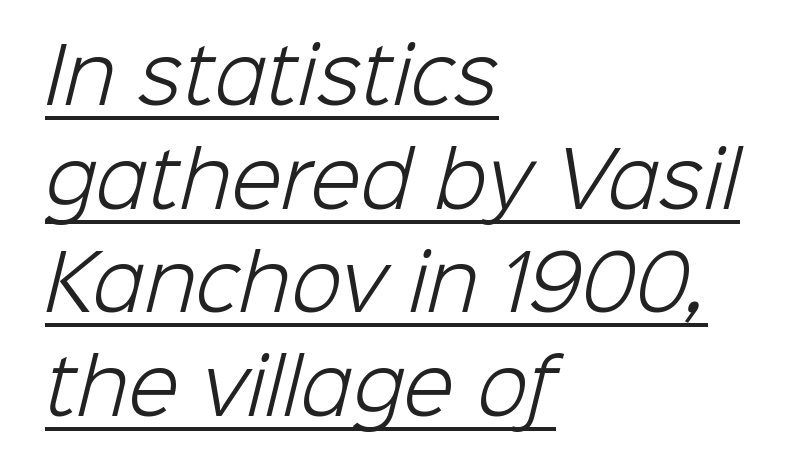
Is this a fixed-width face? No — the glyphs have proportional, varying widths. The characters display no serif detailing; their extremities are plain. The font sits on the lighter half of the weight spectrum, regular included. Whoever set this chose a conventional vertical rhythm. Each line of the rendering has a horizontal stroke beneath the glyphs.
